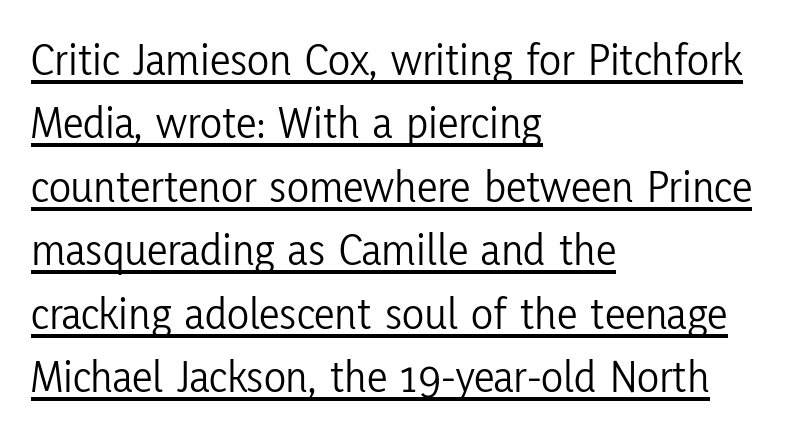
{"serif": "no", "italic": "no", "bold": "no", "weight": "light", "width": "condensed", "stroke_contrast": "low", "x_height": "medium", "monospaced": "no", "underline": "yes", "align": "left", "line_spacing": "normal", "line_spacing_ratio": 1.38, "letter_spacing": "normal", "letter_spacing_em": 0.0, "glyph_px": 46}
